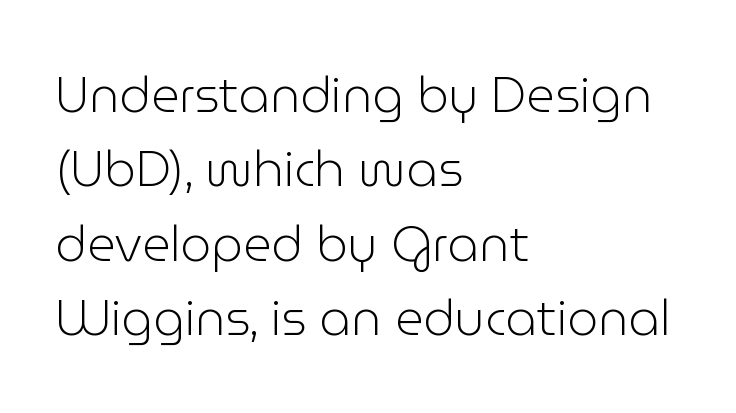
The image shows 49 px light sans-serif type, upright; set left-aligned, normal line spacing (1.52x), normal letter spacing, not underlined; low stroke contrast and a medium x-height.
